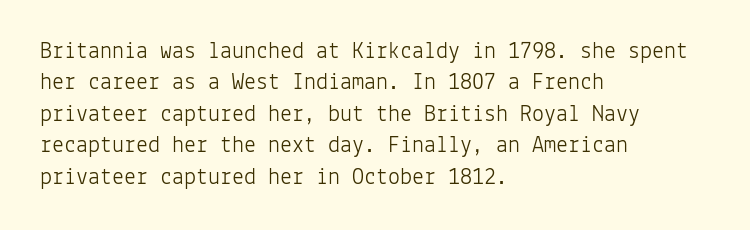
Q: Is the text bold? A: No.
Q: Is the text italic (slanted)? A: No, it is upright.
Q: Is the text underlined? A: No.
Q: How is the paragraph aligned? A: Left-aligned.
Q: Is the spacing between letters normal or unusually wide? A: Normal.
Q: Is the spacing between lines tight, normal or loose? A: Normal.
